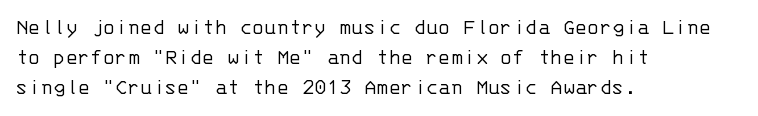
The lines are quadded left. The font sits on the lighter half of the weight spectrum, regular included. Tracking here is standard; glyphs follow each other at the usual distance. Italic? Not at all — the glyphs are vertical. Rule under the text: the space is simply empty.
